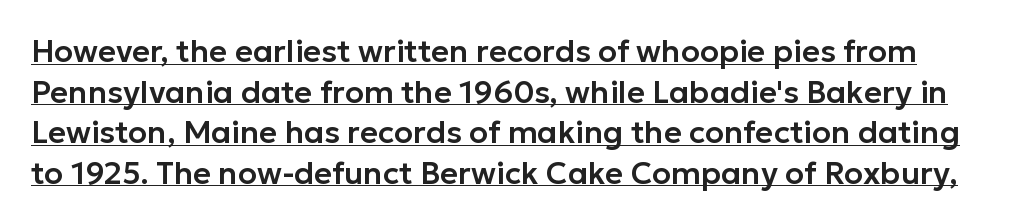
Q: Is the text italic (slanted)? A: No, it is upright.
Q: Is the typeface a serif or a sans-serif typeface? A: Sans-serif.
Q: Is the text underlined? A: Yes.
Q: Is the spacing between letters normal or unusually wide? A: Normal.
Q: Is the spacing between lines tight, normal or loose? A: Normal.
Q: Width (condensed, normal, or wide)? A: Normal.
Q: Stroke contrast? A: Low.
Q: x-height? A: Medium.
Q: Monospaced? A: No.
